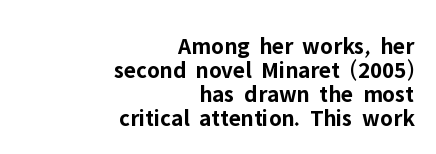
The image shows 24 px bold type, upright; set right-aligned, tight line spacing (1.0x), normal letter spacing, not underlined.
